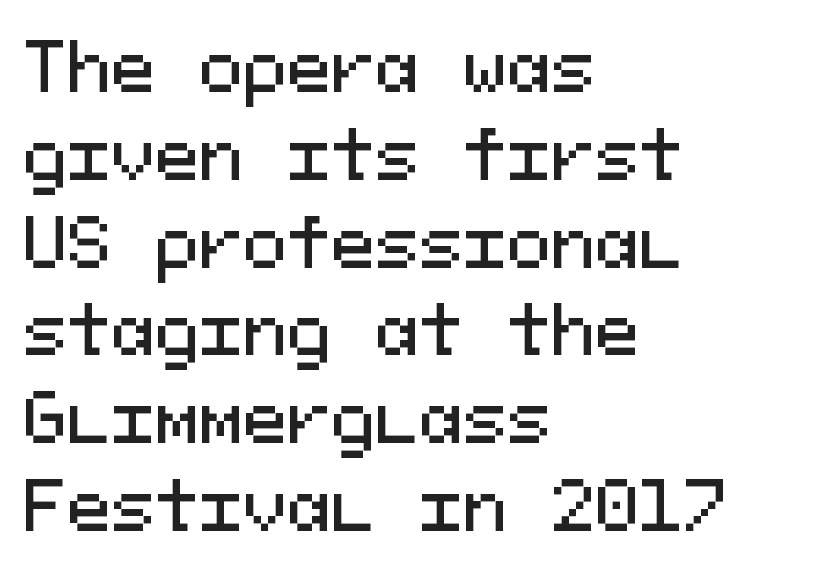
Q: Is the text italic (slanted)? A: No, it is upright.
Q: Is the typeface a serif or a sans-serif typeface? A: Sans-serif.
Q: Is the text underlined? A: No.
Q: How is the paragraph aligned? A: Left-aligned.
Q: Is the spacing between letters normal or unusually wide? A: Normal.
Q: Is the spacing between lines tight, normal or loose? A: Normal.
Q: Width (condensed, normal, or wide)? A: Normal.
Q: Stroke contrast? A: Medium.
Q: x-height? A: Medium.
Q: Monospaced? A: Yes.
